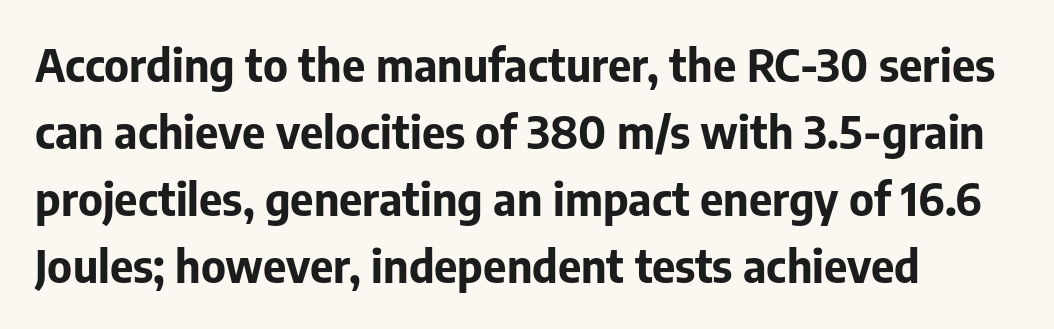
The face used here is proportionally spaced, like ordinary book or web type. Italic? Not at all — the glyphs are vertical. Alignment: flush left. In terms of letterform style, serifs are entirely absent. Look at the stroke-to-counter ratio: heavy, a bold. Vertical spacing — default.
